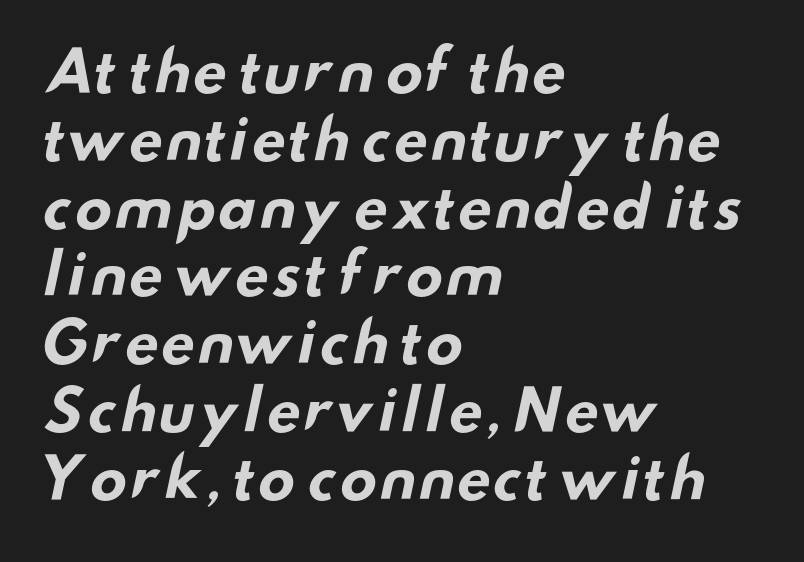
Does the weight exceed regular? Yes, all the way to bold. This is sans-serif lettering, the kind often seen on screens and signage. A typesetter would call this proportional, since set widths differ per character. The strip under each line holds only bare page. Typeset ragged right — the left edge is the straight one.
